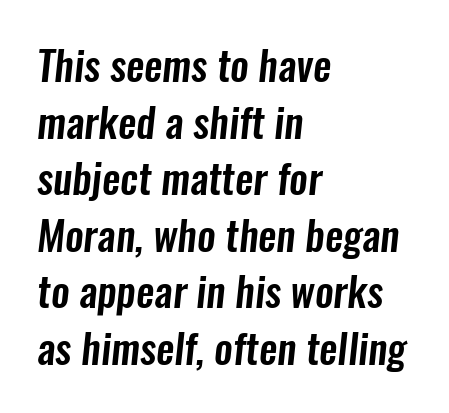
{"serif": "no", "width": "condensed", "stroke_contrast": "low", "x_height": "medium", "monospaced": "no", "underline": "no", "align": "left", "line_spacing": "normal", "line_spacing_ratio": 1.38, "letter_spacing": "normal", "letter_spacing_em": 0.0, "glyph_px": 41}
